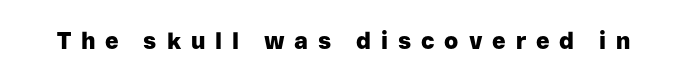
Every stem runs plumb, perpendicular to the baseline. Bare-footed words on every line. The tracking jumps out immediately: characters are airy and widely separated. Plenty of ink on the page — the face is bold.
